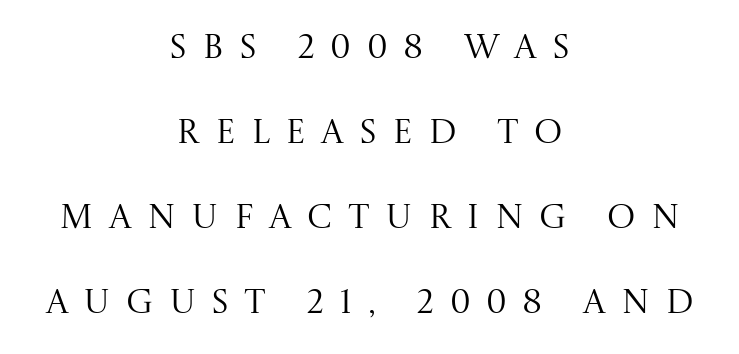
The image shows 34 px regular-weight serif type, upright; set centered, loose line spacing (2.5x), unusually wide letter spacing (+0.45 em), not underlined; medium stroke contrast and a large x-height.
